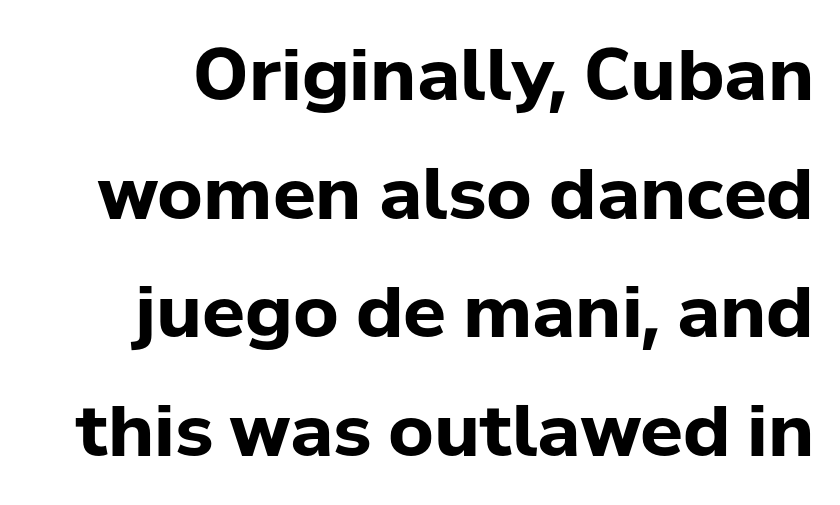
The image shows 71 px bold sans-serif type, upright; set normal line spacing (1.67x), normal letter spacing, not underlined; low stroke contrast and a medium x-height.
